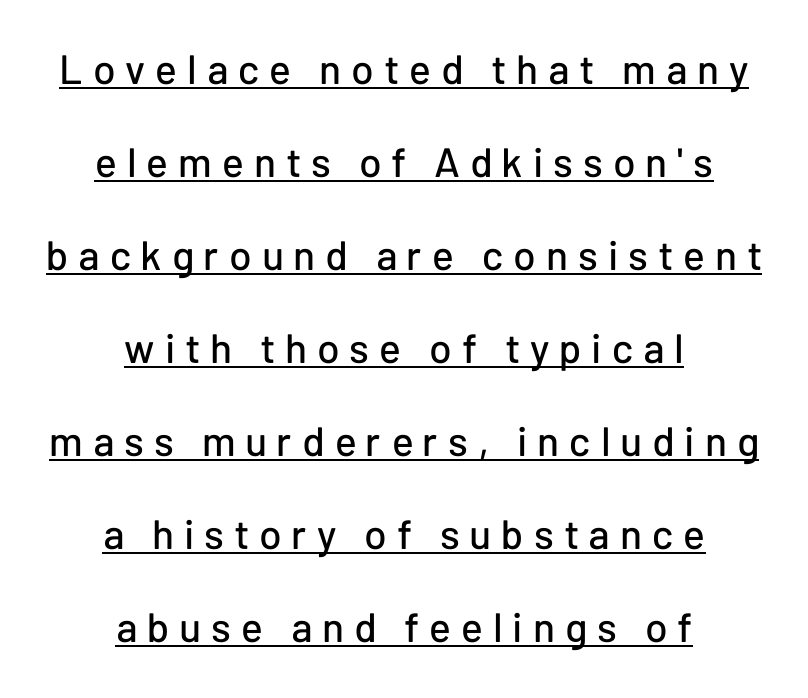
The image shows 41 px sans-serif type, upright; set centered, loose line spacing (2.27x), unusually wide letter spacing (+0.24 em), underlined; low stroke contrast and a medium x-height.
